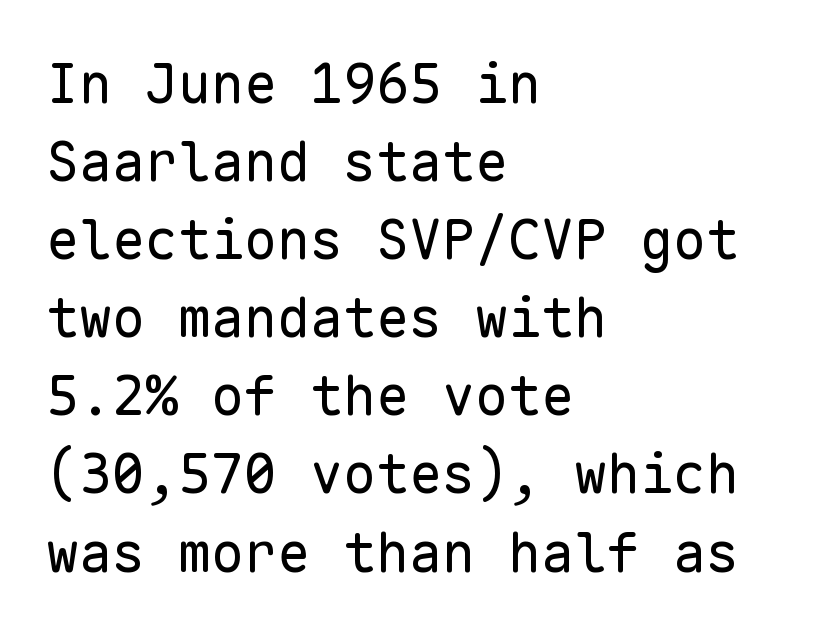
Q: Is the text bold? A: No.
Q: Is the text italic (slanted)? A: No, it is upright.
Q: Is the typeface a serif or a sans-serif typeface? A: Sans-serif.
Q: Is the text underlined? A: No.
Q: How is the paragraph aligned? A: Left-aligned.
Q: Is the spacing between letters normal or unusually wide? A: Normal.
Q: Is the spacing between lines tight, normal or loose? A: Normal.
Q: Width (condensed, normal, or wide)? A: Normal.
Q: Stroke contrast? A: Low.
Q: x-height? A: Medium.
Q: Monospaced? A: Yes.
